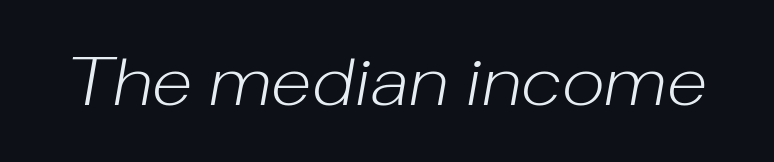
{"italic": "yes", "lean": "right", "slant_degrees": 10, "bold": "no", "weight": "light", "width": "normal", "stroke_contrast": "low", "x_height": "medium", "monospaced": "no", "underline": "no", "letter_spacing": "normal", "letter_spacing_em": 0.0, "glyph_px": 67}
